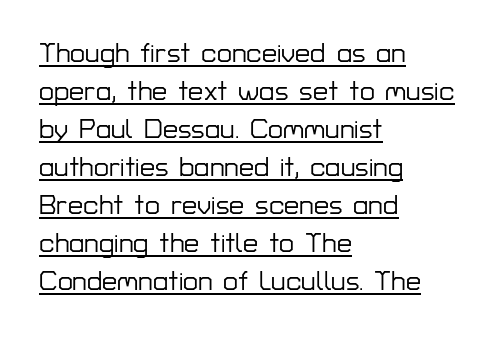
Q: Is the text italic (slanted)? A: No, it is upright.
Q: Is the text underlined? A: Yes.
Q: How is the paragraph aligned? A: Left-aligned.
Q: Is the spacing between letters normal or unusually wide? A: Normal.
Q: Is the spacing between lines tight, normal or loose? A: Normal.
